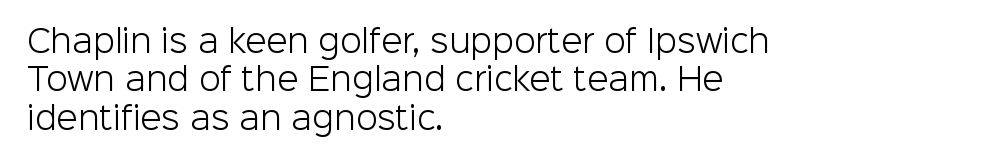
{"serif": "no", "italic": "no", "bold": "no", "weight": "light", "width": "normal", "stroke_contrast": "low", "x_height": "medium", "monospaced": "no", "underline": "no", "align": "left", "line_spacing_ratio": 1.24, "letter_spacing": "normal", "letter_spacing_em": 0.0, "glyph_px": 31}
